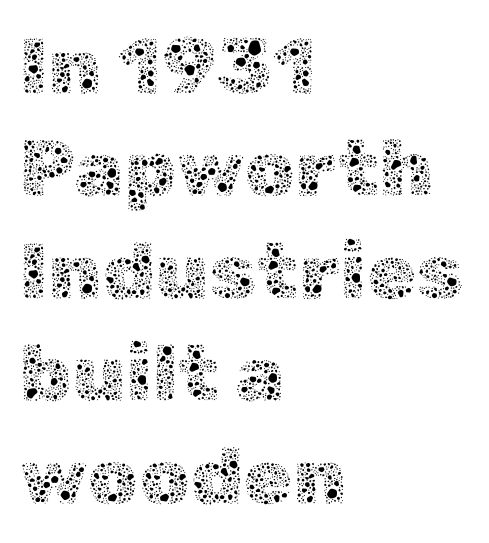
The setting favours the left margin, as ordinary paragraphs usually do. How are the letters spaced? Ordinarily, with no added tracking. These lines are rendered in a variable-pitch font. Has an underline been added? It has not.
